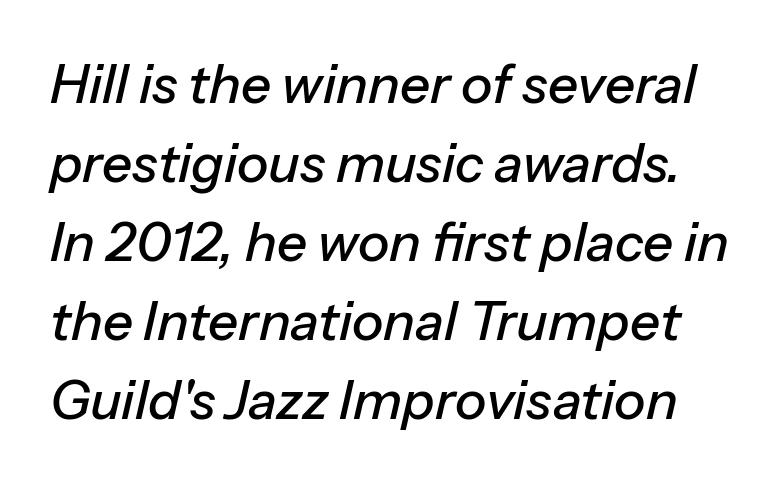
The image shows 53 px text type, italic (leaning right); set normal line spacing (1.49x), normal letter spacing, not underlined; low stroke contrast and a medium x-height.
